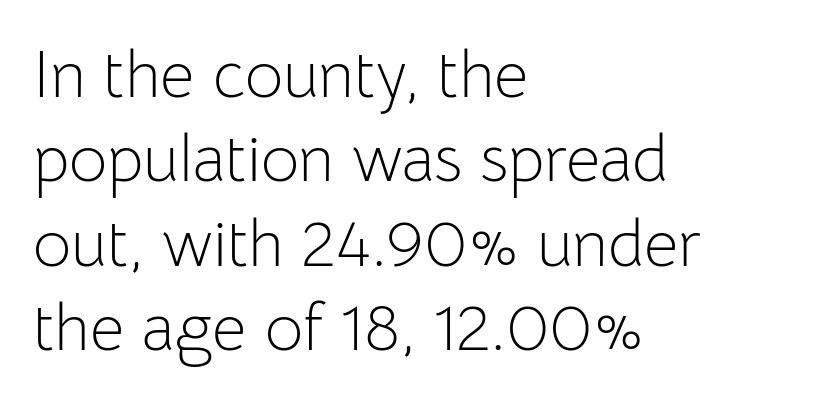
Q: Is the text bold? A: No.
Q: Is the text italic (slanted)? A: No, it is upright.
Q: Is the typeface a serif or a sans-serif typeface? A: Sans-serif.
Q: Is the text underlined? A: No.
Q: How is the paragraph aligned? A: Left-aligned.
Q: Is the spacing between letters normal or unusually wide? A: Normal.
Q: Is the spacing between lines tight, normal or loose? A: Normal.
Q: Width (condensed, normal, or wide)? A: Normal.
Q: Stroke contrast? A: Low.
Q: x-height? A: Medium.
Q: Monospaced? A: No.
